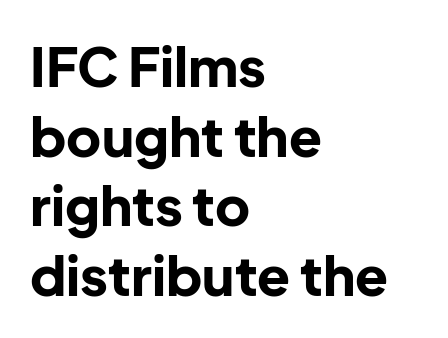
Q: Is the text bold? A: Yes.
Q: Is the text italic (slanted)? A: No, it is upright.
Q: Is the typeface a serif or a sans-serif typeface? A: Sans-serif.
Q: Is the text underlined? A: No.
Q: How is the paragraph aligned? A: Left-aligned.
Q: Is the spacing between letters normal or unusually wide? A: Normal.
Q: Is the spacing between lines tight, normal or loose? A: Normal.
Q: Width (condensed, normal, or wide)? A: Normal.
Q: Stroke contrast? A: Low.
Q: x-height? A: Medium.
Q: Monospaced? A: No.
